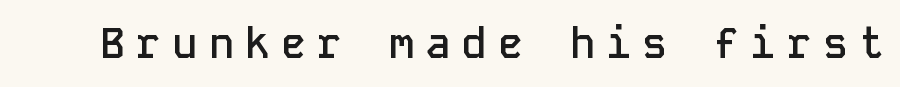
{"serif": "no", "italic": "no", "bold": "semi", "weight": "semibold", "width": "normal", "stroke_contrast": "low", "x_height": "medium", "monospaced": "yes", "underline": "no", "letter_spacing": "wide", "letter_spacing_em": 0.26, "glyph_px": 42}
